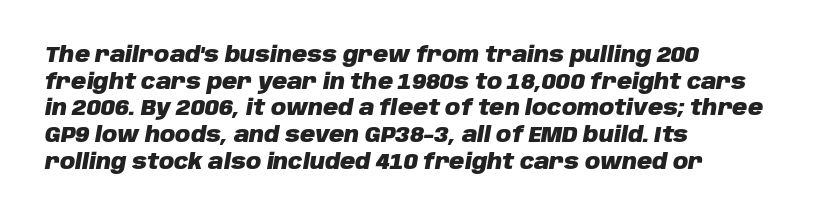
Left-aligned paragraph, ragged on the right. Rule under the text: the space is simply empty. The face used here has a pronounced slope to its letters. These words are printed bold, with thick strokes throughout. The horizontal fit of the characters is conventional and even. The line-height multiplier appears to be the usual default.
